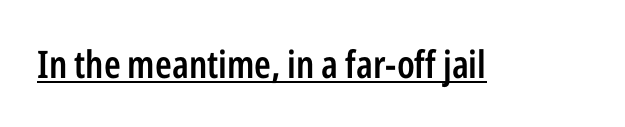
Q: Is the text bold? A: Semi-bold.
Q: Is the text italic (slanted)? A: No, it is upright.
Q: Is the typeface a serif or a sans-serif typeface? A: Sans-serif.
Q: Is the text underlined? A: Yes.
Q: Is the spacing between letters normal or unusually wide? A: Normal.
Q: Width (condensed, normal, or wide)? A: Condensed.
Q: Stroke contrast? A: Low.
Q: x-height? A: Medium.
Q: Monospaced? A: No.
